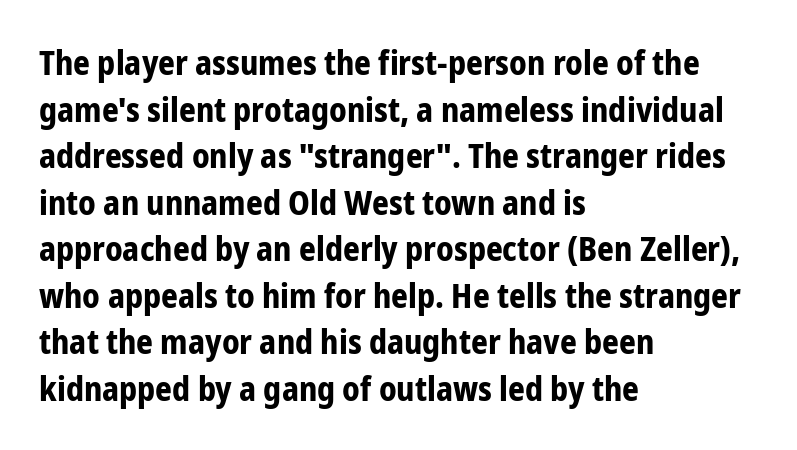
Q: Is the text bold? A: Yes.
Q: Is the text italic (slanted)? A: No, it is upright.
Q: Is the typeface a serif or a sans-serif typeface? A: Sans-serif.
Q: Is the text underlined? A: No.
Q: How is the paragraph aligned? A: Left-aligned.
Q: Is the spacing between letters normal or unusually wide? A: Normal.
Q: Is the spacing between lines tight, normal or loose? A: Normal.
Q: Width (condensed, normal, or wide)? A: Condensed.
Q: Stroke contrast? A: Low.
Q: x-height? A: Medium.
Q: Monospaced? A: No.
